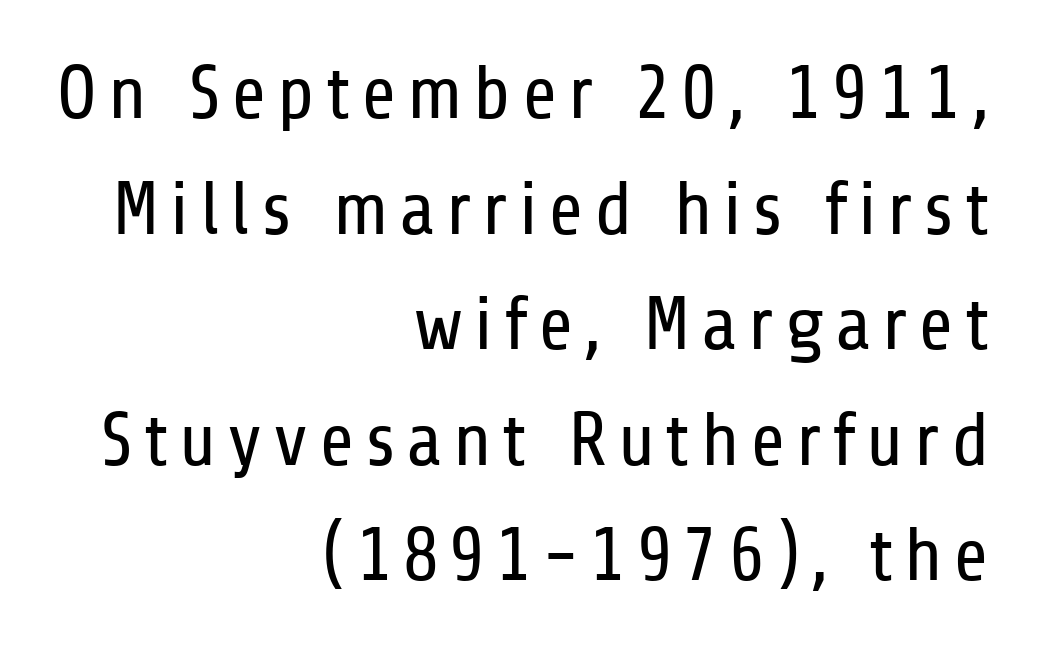
In terms of posture, this sample is upright. Proportional: the letters do not fall into vertical columns. A quiet, ordinary-to-light weight characterises the typeface. The face used here is a sans, in the tradition of grotesques and geometrics. A typesetter would call this leading conventional body-copy spacing. A flush-right, rag-left setting is used for this passage.
